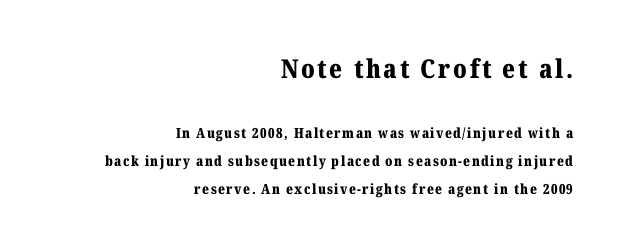
The image shows 26 px bold type, upright; set right-aligned, loose line spacing (2.01x), not underlined; the first (top) block is 1.86x larger.
